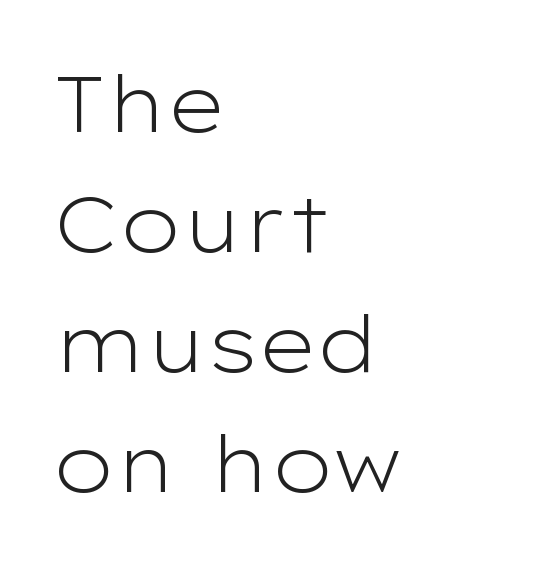
{"serif": "no", "italic": "no", "bold": "no", "weight": "light", "width": "wide", "stroke_contrast": "low", "x_height": "medium", "monospaced": "no", "underline": "no", "align": "left", "line_spacing": "normal", "line_spacing_ratio": 1.52, "letter_spacing": "normal", "letter_spacing_em": 0.0, "glyph_px": 79}
